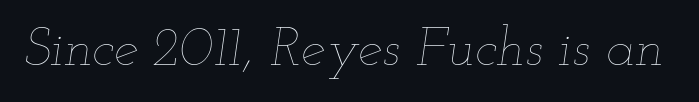
{"italic": "yes", "lean": "right", "slant_degrees": 12, "bold": "no", "weight": "thin", "width": "wide", "stroke_contrast": "low", "x_height": "small", "monospaced": "no", "underline": "no", "letter_spacing": "normal", "letter_spacing_em": 0.0, "glyph_px": 55}
